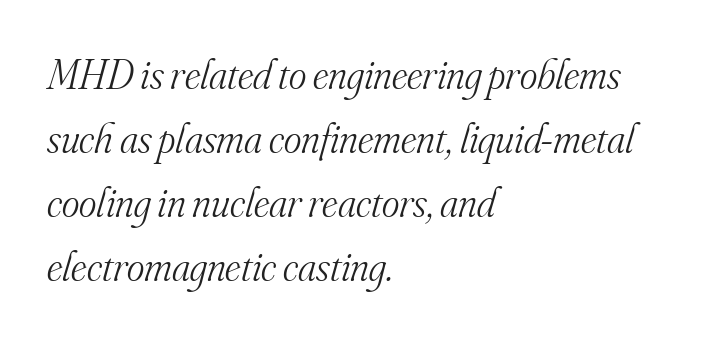
The image shows 42 px light serif type, italic (leaning right); set left-aligned, normal line spacing (1.52x), normal letter spacing, not underlined; medium stroke contrast and a small x-height.
